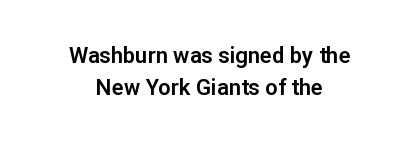
The image shows 22 px text type, upright; set centered, normal line spacing (1.45x), normal letter spacing, not underlined.
